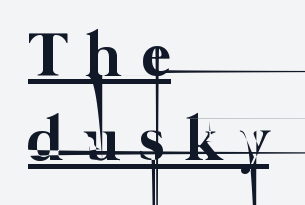
The image shows 63 px thin type; set left-aligned, normal line spacing (1.34x), unusually wide letter spacing (+0.31 em), underlined; low stroke contrast and a medium x-height.
